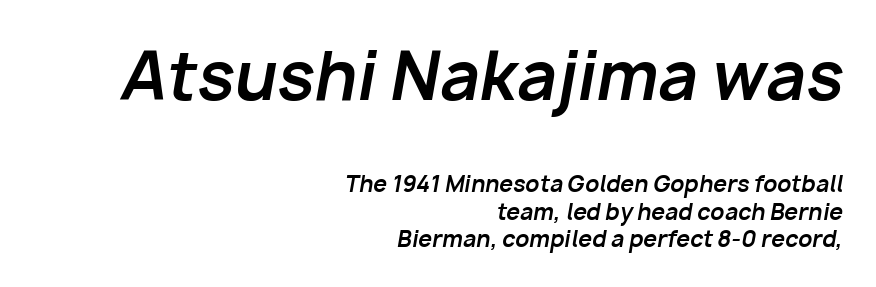
Q: Is the text bold? A: Yes.
Q: Is the text italic (slanted)? A: Yes, it leans right by about 10 degrees.
Q: Is the text underlined? A: No.
Q: How is the paragraph aligned? A: Right-aligned.
Q: Is the spacing between letters normal or unusually wide? A: Normal.
Q: Is the spacing between lines tight, normal or loose? A: Normal.
Q: Which block of text is set in a larger size, the first (top) or the second (bottom)? A: The first (top) one.
Q: Width (condensed, normal, or wide)? A: Normal.
Q: Stroke contrast? A: Low.
Q: x-height? A: Medium.
Q: Monospaced? A: No.
